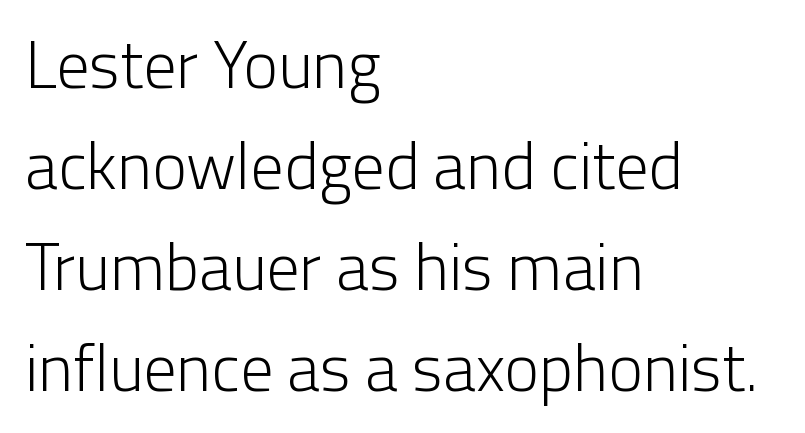
{"serif": "no", "italic": "no", "bold": "no", "weight": "light", "width": "normal", "stroke_contrast": "low", "x_height": "medium", "monospaced": "no", "underline": "no", "align": "left", "line_spacing": "normal", "line_spacing_ratio": 1.53, "letter_spacing": "normal", "letter_spacing_em": 0.0, "glyph_px": 66}
